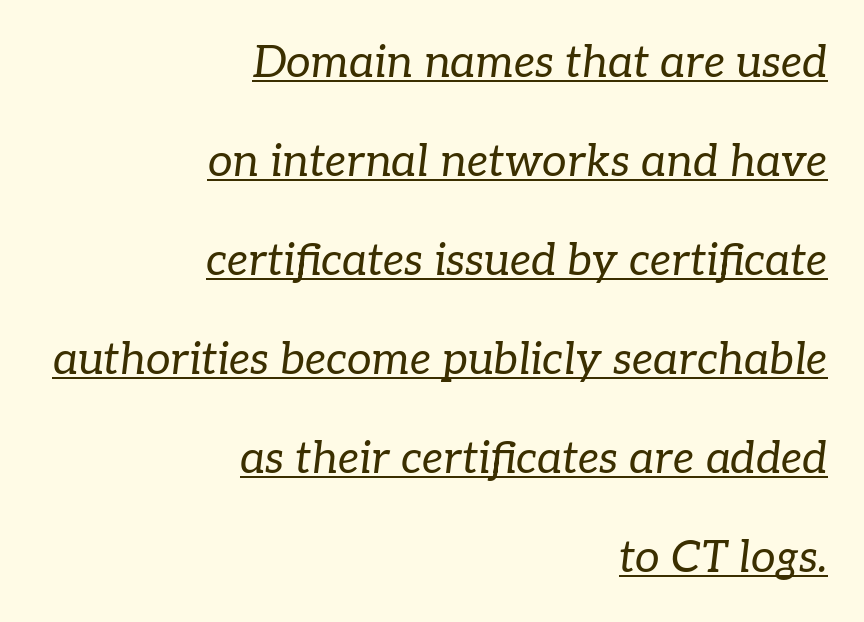
Is there much room between lines? Yes — plenty of vertical air separates them. Is there an underline? Yes — a line sits under the letters. Font category for this specimen: serif. The text carries the slant typical of an italic or oblique font. Character widths vary here, with narrow letters taking less room than wide ones. Summary of weight: not heavy and not bold.
